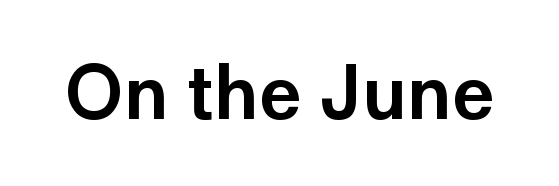
Q: Is the text italic (slanted)? A: No, it is upright.
Q: Is the typeface a serif or a sans-serif typeface? A: Sans-serif.
Q: Is the text underlined? A: No.
Q: Is the spacing between letters normal or unusually wide? A: Normal.
Q: Width (condensed, normal, or wide)? A: Normal.
Q: Stroke contrast? A: Low.
Q: x-height? A: Medium.
Q: Monospaced? A: No.
